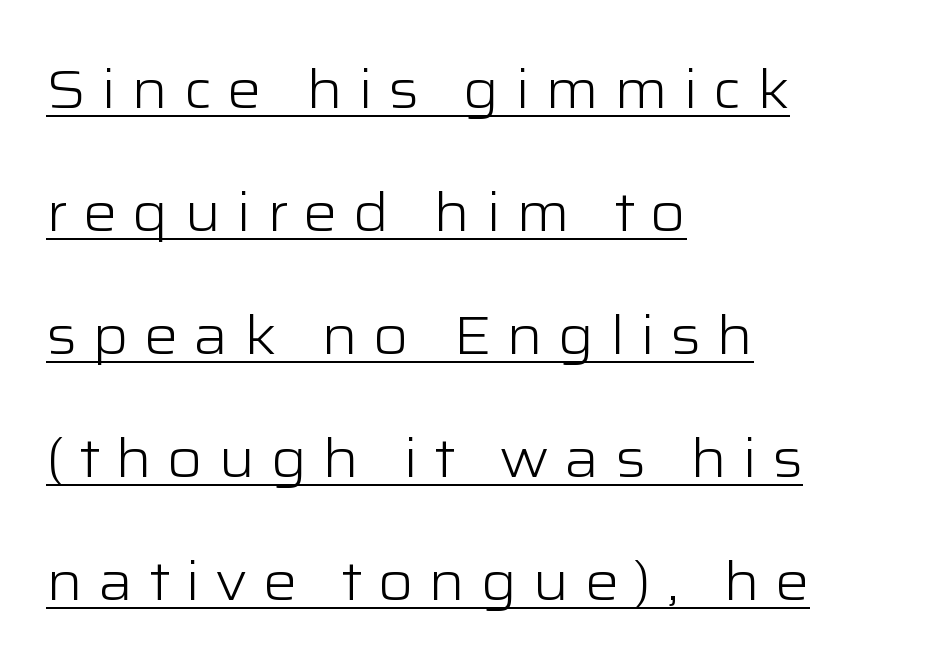
Is the type heavy? It reads as light-to-regular instead. Caption: expanded tracking, letters set apart. Each line starts at the same left margin while the right side varies. The lettering is marked with a stroke running underneath it.
